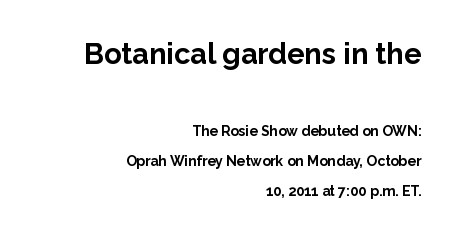
The image shows 29 px bold sans-serif type, upright; set right-aligned, loose line spacing (2.15x), normal letter spacing, not underlined; the first (top) block is 2.07x larger; low stroke contrast and a medium x-height.
